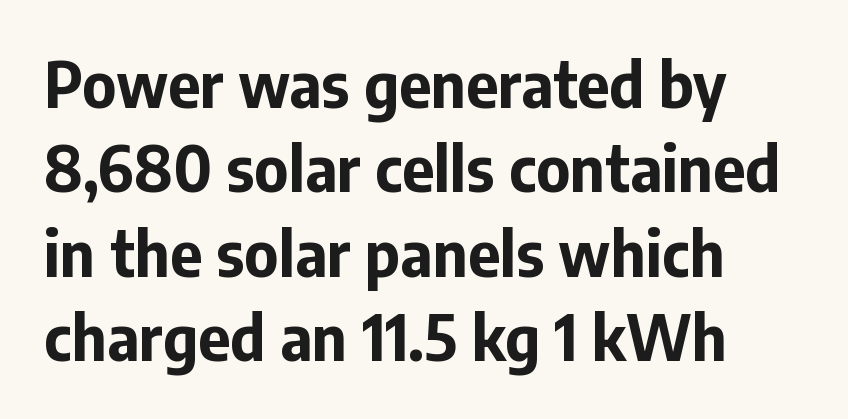
A full-strength bold gives these letters their thick strokes. The horizontal fit of the characters is conventional and even. When letters stand straight like this, we call the style roman or upright. Unmarked baselines from the first word to the last. Here the designer chose a conventional face with non-uniform glyph widths.
